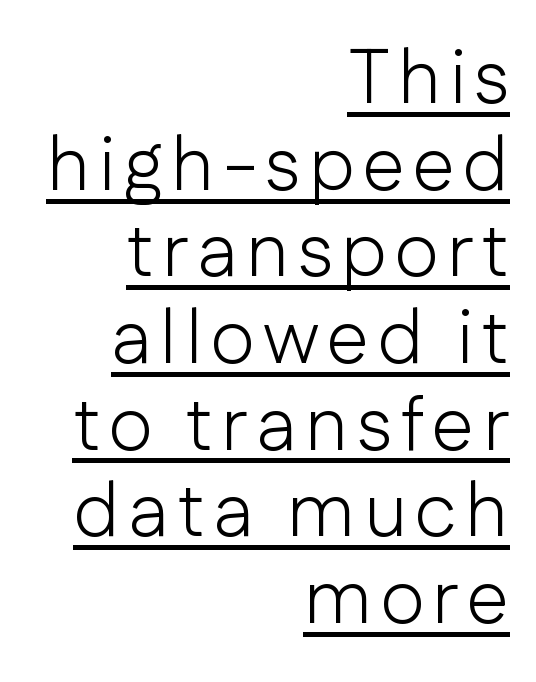
Unlike a traditional serif, this face leaves its strokes unadorned. Very little white space separates one row of letters from the next. Italic? Not at all — the glyphs are vertical. The weight would be labelled regular, book, light, or lighter still. Does the copy run flush right? Yes — the right margin is perfectly even. A rule runs beneath these lines of type.
